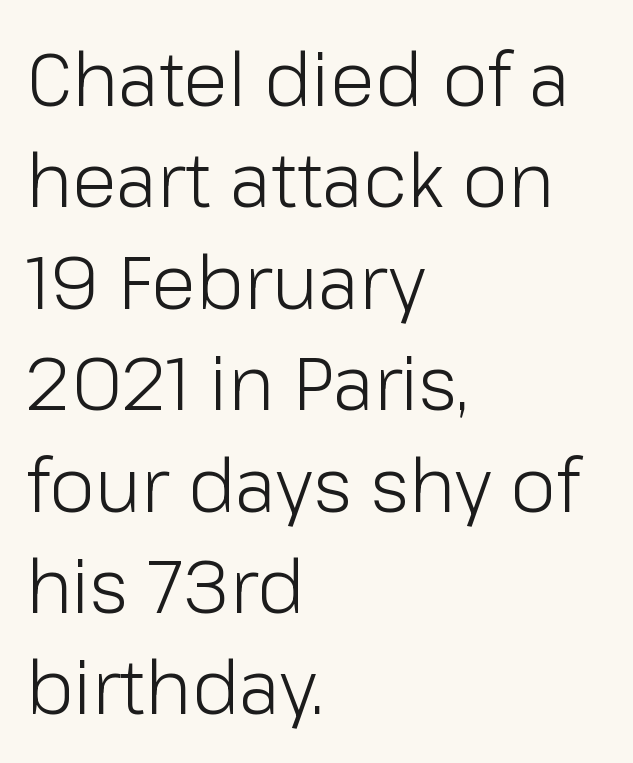
{"serif": "no", "italic": "no", "bold": "no", "weight": "light", "width": "normal", "stroke_contrast": "low", "x_height": "medium", "monospaced": "no", "underline": "no", "align": "left", "line_spacing": "normal", "line_spacing_ratio": 1.37, "letter_spacing": "normal", "letter_spacing_em": 0.0, "glyph_px": 74}
